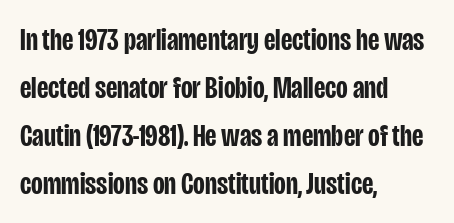
The image shows 32 px semibold, condensed sans-serif type, upright; set left-aligned, normal line spacing (1.5x), normal letter spacing, not underlined; low stroke contrast and a large x-height.
